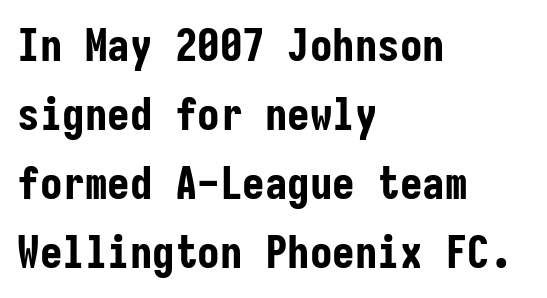
{"serif": "no", "italic": "no", "bold": "yes", "weight": "bold", "width": "condensed", "stroke_contrast": "low", "x_height": "medium", "monospaced": "yes", "underline": "no", "align": "left", "line_spacing": "normal", "line_spacing_ratio": 1.53, "letter_spacing": "normal", "letter_spacing_em": 0.0, "glyph_px": 45}
